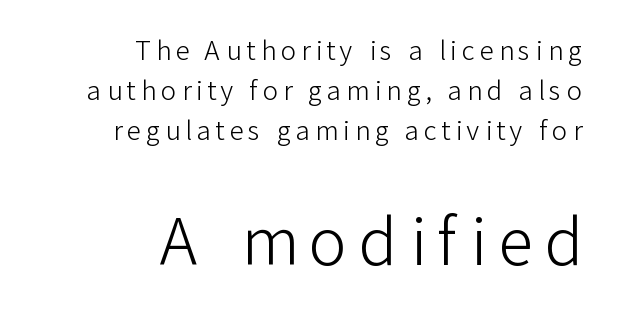
{"serif": "no", "italic": "no", "bold": "no", "weight": "light", "width": "normal", "stroke_contrast": "low", "x_height": "medium", "monospaced": "no", "underline": "no", "align": "right", "line_spacing": "normal", "line_spacing_ratio": 1.53, "larger_block": "second", "size_ratio": 2.46, "glyph_px": 64}
